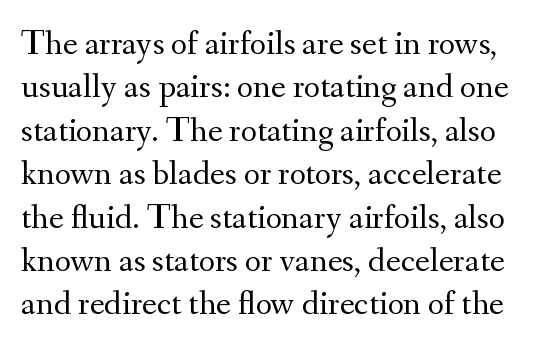
{"serif": "yes", "italic": "no", "bold": "no", "weight": "regular", "width": "normal", "stroke_contrast": "medium", "x_height": "small", "monospaced": "no", "underline": "no", "line_spacing_ratio": 1.24, "letter_spacing": "normal", "letter_spacing_em": 0.0, "glyph_px": 35}
